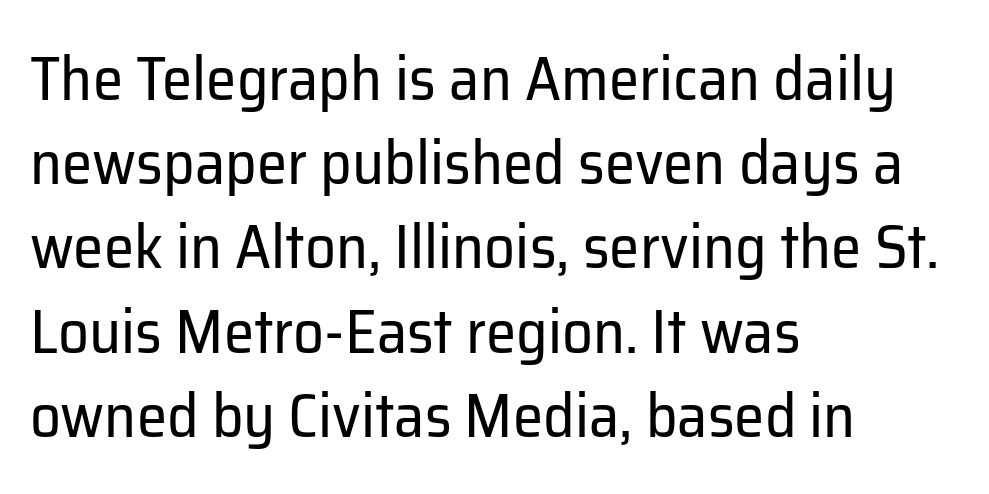
The image shows 61 px regular-weight sans-serif type, upright; set left-aligned, normal line spacing (1.38x), normal letter spacing, not underlined; low stroke contrast and a medium x-height.
